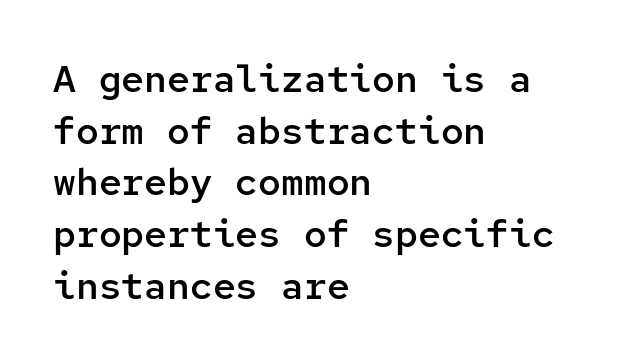
The image shows 38 px semibold sans-serif type, upright, monospaced; set left-aligned, normal line spacing (1.36x), normal letter spacing, not underlined; low stroke contrast and a medium x-height.
